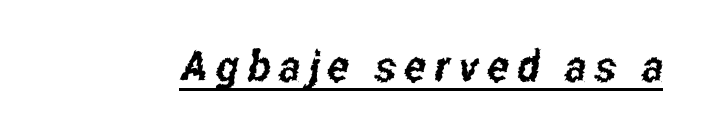
Q: Is the typeface a serif or a sans-serif typeface? A: Sans-serif.
Q: Is the text underlined? A: Yes.
Q: Width (condensed, normal, or wide)? A: Condensed.
Q: Stroke contrast? A: Low.
Q: x-height? A: Medium.
Q: Monospaced? A: No.
